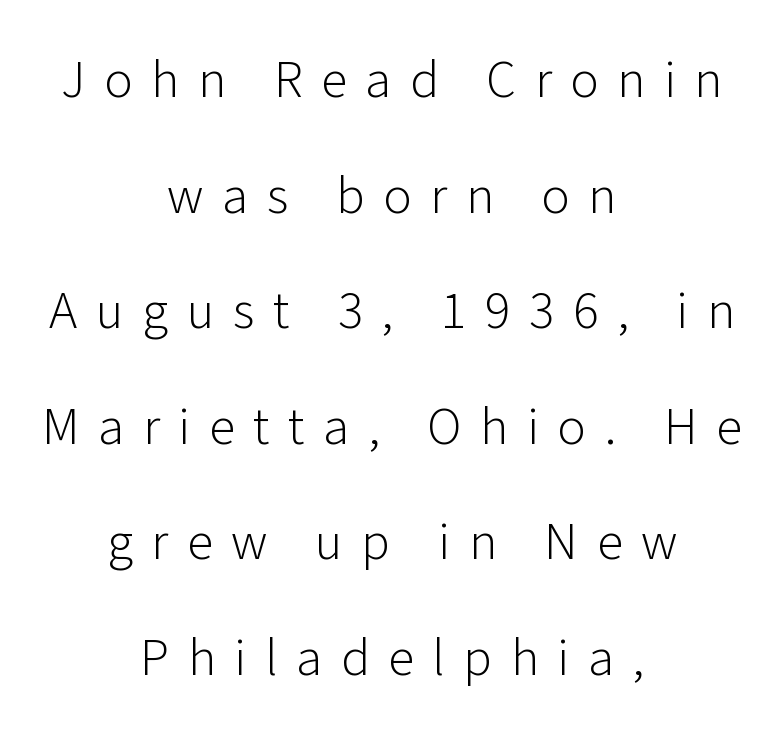
The rendering positions every line midway between the sides. The gaps between neighbouring characters are conspicuously large. These lines are rendered in a variable-pitch font. On a weight scale, this lands at 450 or below.
